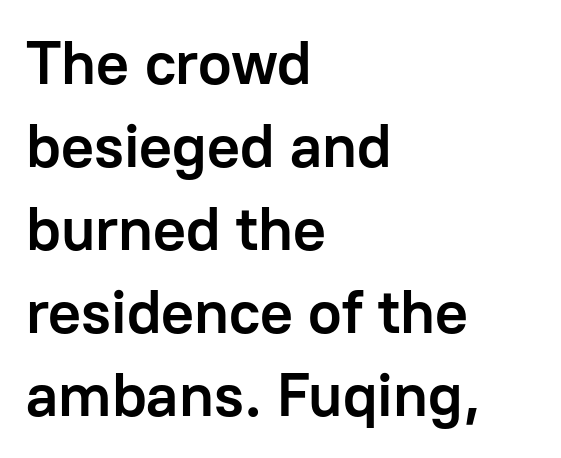
The image shows 61 px semibold sans-serif type, upright; set left-aligned, normal line spacing (1.36x), normal letter spacing, not underlined; low stroke contrast and a medium x-height.
